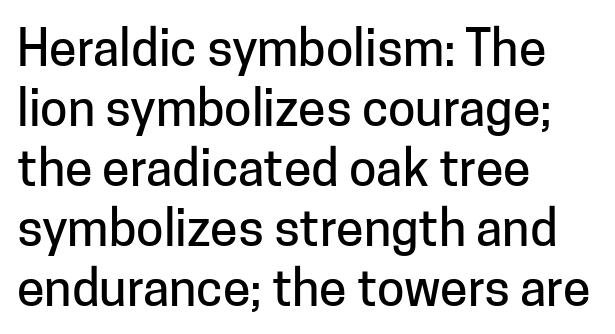
The face used here is proportionally spaced, like ordinary book or web type. Honestly, there is no underline to notice here at all. When letters stand straight like this, we call the style roman or upright. No feet cap the strokes, marking this as sans-serif type.
